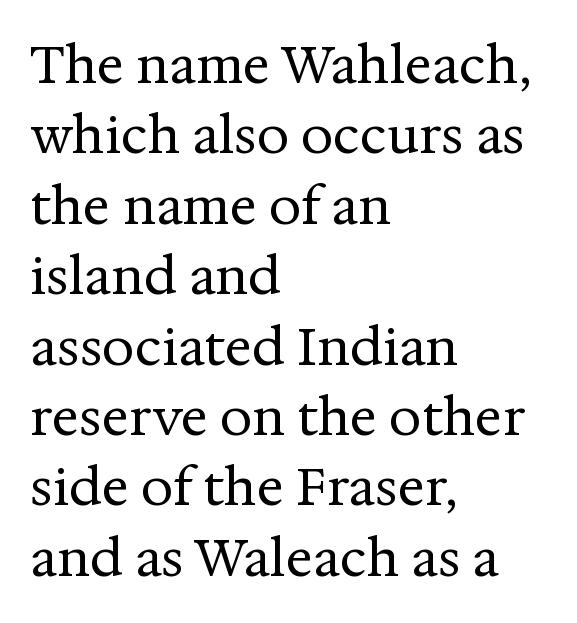
{"serif": "yes", "italic": "no", "bold": "no", "weight": "regular", "width": "normal", "stroke_contrast": "medium", "x_height": "medium", "monospaced": "no", "underline": "no", "align": "left", "line_spacing": "normal", "line_spacing_ratio": 1.38, "letter_spacing": "normal", "letter_spacing_em": 0.0, "glyph_px": 51}
